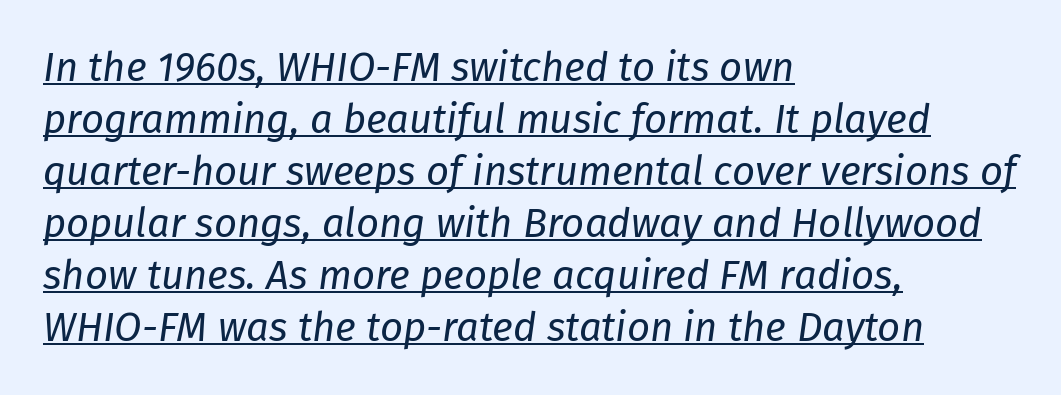
Stroke thickness stays within the range of a standard reading face or lighter. Caption: standard tracking, unaltered. Regular leading. What decoration does the sample have? An underline.
